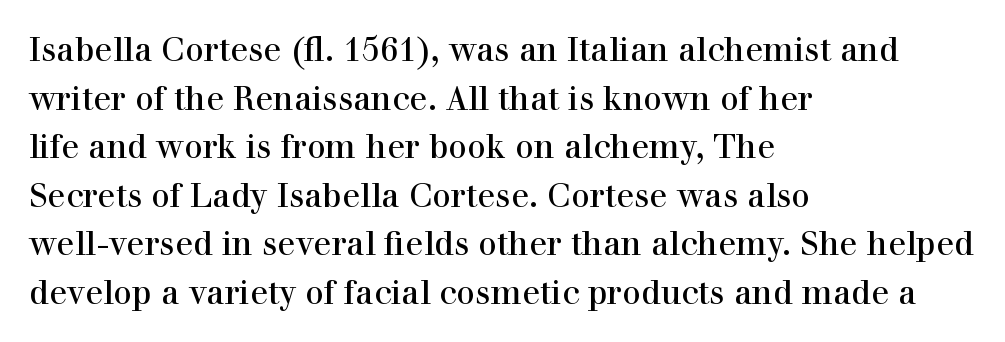
Q: Is the text bold? A: No.
Q: Is the text italic (slanted)? A: No, it is upright.
Q: Is the typeface a serif or a sans-serif typeface? A: Serif.
Q: Is the text underlined? A: No.
Q: How is the paragraph aligned? A: Left-aligned.
Q: Is the spacing between letters normal or unusually wide? A: Normal.
Q: Is the spacing between lines tight, normal or loose? A: Normal.
Q: Width (condensed, normal, or wide)? A: Normal.
Q: Stroke contrast? A: High.
Q: x-height? A: Medium.
Q: Monospaced? A: No.
